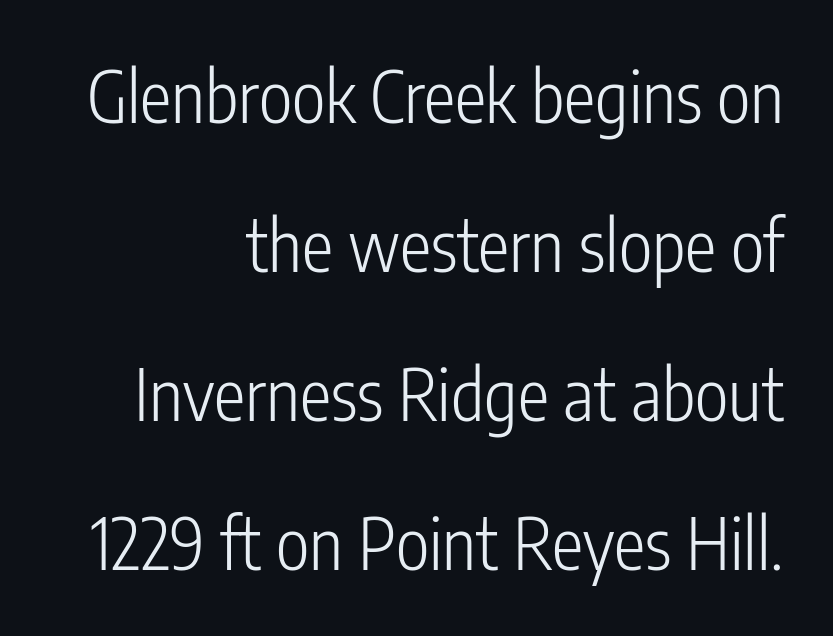
{"serif": "no", "italic": "no", "bold": "no", "weight": "light", "width": "condensed", "stroke_contrast": "low", "x_height": "medium", "monospaced": "no", "underline": "no", "align": "right", "line_spacing": "loose", "line_spacing_ratio": 2.1, "letter_spacing": "normal", "letter_spacing_em": 0.0, "glyph_px": 71}
